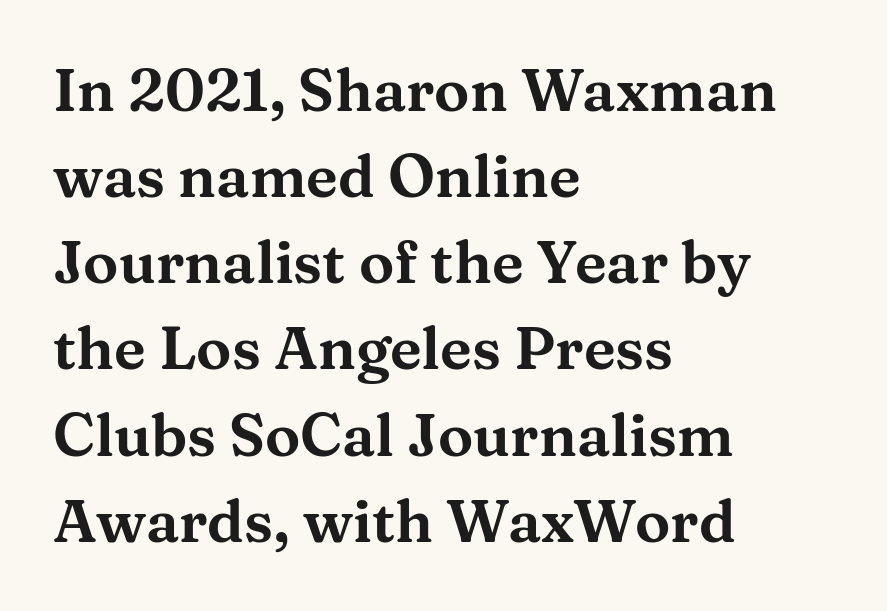
The image shows 59 px wide serif type, upright; set left-aligned, normal line spacing (1.46x), normal letter spacing, not underlined; medium stroke contrast and a medium x-height.
